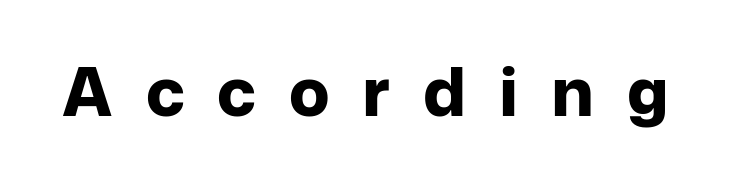
Q: Is the text bold? A: Yes.
Q: Is the text italic (slanted)? A: No, it is upright.
Q: Is the typeface a serif or a sans-serif typeface? A: Sans-serif.
Q: Is the text underlined? A: No.
Q: Is the spacing between letters normal or unusually wide? A: Unusually wide.
Q: Width (condensed, normal, or wide)? A: Normal.
Q: Stroke contrast? A: Low.
Q: x-height? A: Medium.
Q: Monospaced? A: No.
